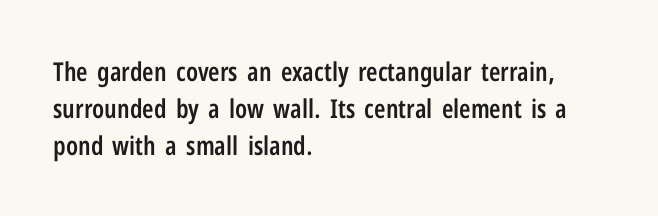
{"italic": "no", "bold": "semi", "underline": "no", "align": "left", "line_spacing": "normal", "line_spacing_ratio": 1.42, "letter_spacing": "normal", "letter_spacing_em": 0.0, "glyph_px": 26}
